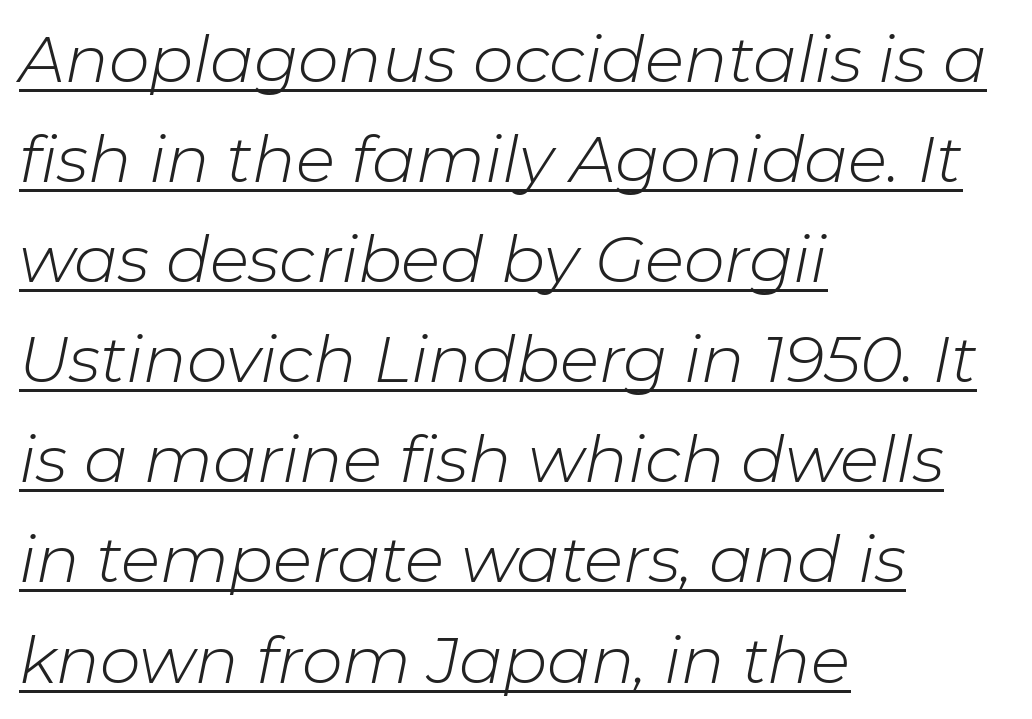
Q: Is the text bold? A: No.
Q: Is the text italic (slanted)? A: Yes, it leans right by about 11 degrees.
Q: Is the text underlined? A: Yes.
Q: How is the paragraph aligned? A: Left-aligned.
Q: Is the spacing between letters normal or unusually wide? A: Normal.
Q: Is the spacing between lines tight, normal or loose? A: Normal.
Q: Width (condensed, normal, or wide)? A: Normal.
Q: Stroke contrast? A: Low.
Q: x-height? A: Medium.
Q: Monospaced? A: No.
